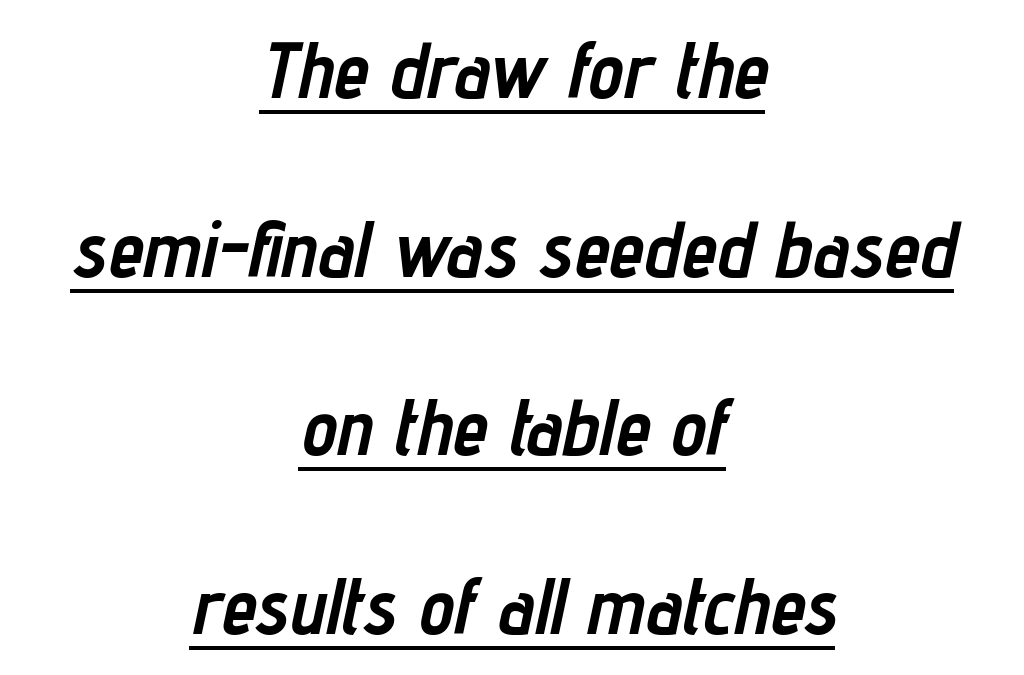
Is there much room between lines? Yes — plenty of vertical air separates them. Teacher's note: observe the equal gaps on both sides — that is centered alignment. Think of a printed novel: that variable character pitch is what you see here. A rule runs beneath these lines of type. No extra tracking has been applied to these lines. The passage shown leans; its letterforms are oblique.
